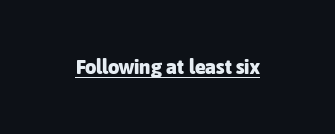
Q: Is the text bold? A: Yes.
Q: Is the text italic (slanted)? A: No, it is upright.
Q: Is the text underlined? A: Yes.
Q: Is the spacing between letters normal or unusually wide? A: Normal.
